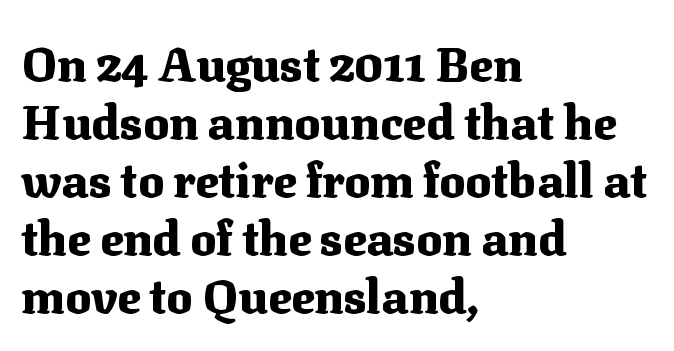
Q: Is the text bold? A: Yes.
Q: Is the text italic (slanted)? A: No, it is upright.
Q: Is the typeface a serif or a sans-serif typeface? A: Serif.
Q: Is the text underlined? A: No.
Q: How is the paragraph aligned? A: Left-aligned.
Q: Is the spacing between letters normal or unusually wide? A: Normal.
Q: Width (condensed, normal, or wide)? A: Normal.
Q: Stroke contrast? A: Medium.
Q: x-height? A: Medium.
Q: Monospaced? A: No.
